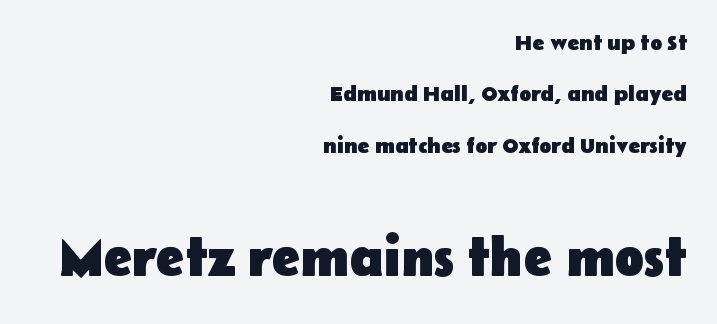
A typesetter would call this zero additional tracking. A student would call this right alignment; a typographer would say flush right, rag left. Heft: maximum for text — a bold. Unlike italic type, these characters show no tilt at all. You could not count columns in this text — the font is proportionally spaced.
